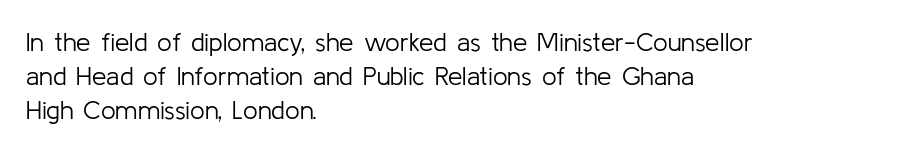
{"italic": "no", "bold": "no", "underline": "no", "align": "left", "line_spacing": "normal", "line_spacing_ratio": 1.31, "letter_spacing": "normal", "letter_spacing_em": 0.0, "glyph_px": 26}
